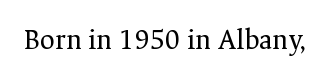
{"serif": "yes", "italic": "no", "bold": "no", "weight": "regular", "width": "normal", "stroke_contrast": "medium", "x_height": "medium", "monospaced": "no", "underline": "no", "letter_spacing": "normal", "letter_spacing_em": 0.0, "glyph_px": 29}
